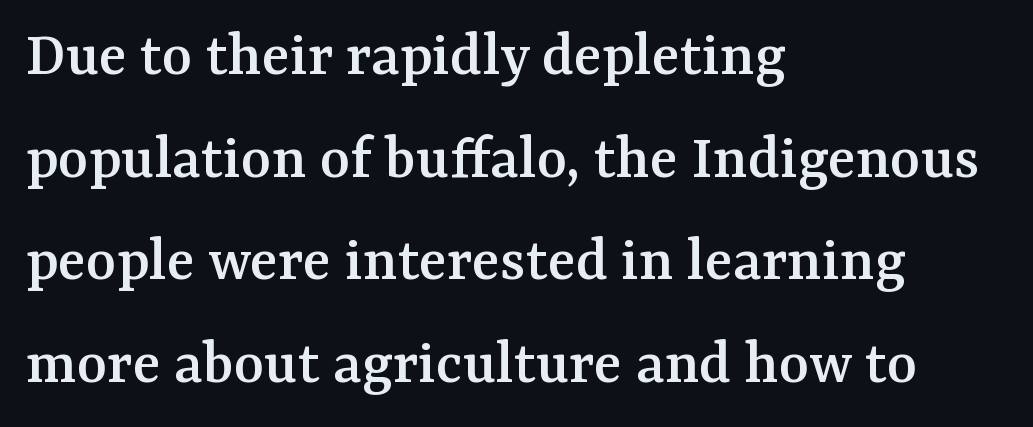
The rendering uses a moderate line-height, typical for paragraphs. Left-aligned paragraph, ragged on the right. Think of a printed novel: that variable character pitch is what you see here. This sample uses an upright cut, with every glyph sitting square on the baseline. The characters display serif detailing at their extremities.
